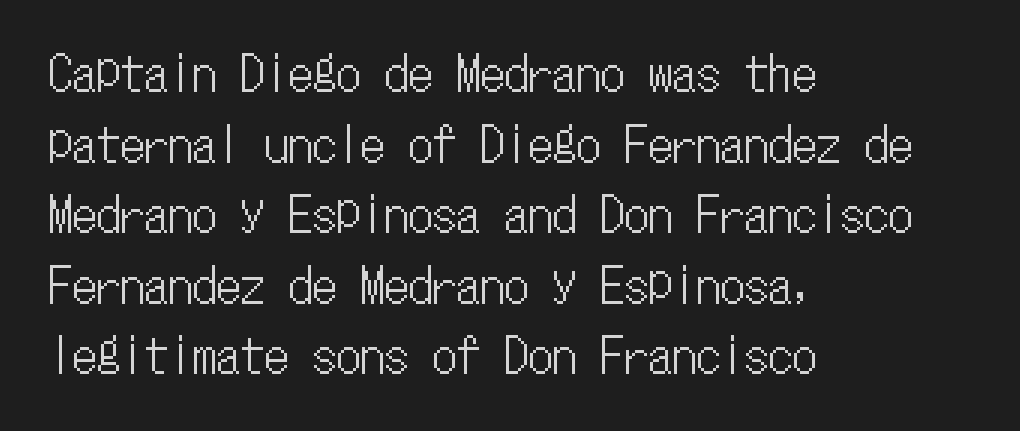
Q: Is the text italic (slanted)? A: No, it is upright.
Q: Is the text underlined? A: No.
Q: How is the paragraph aligned? A: Left-aligned.
Q: Is the spacing between letters normal or unusually wide? A: Normal.
Q: Is the spacing between lines tight, normal or loose? A: Normal.
Q: Width (condensed, normal, or wide)? A: Condensed.
Q: Stroke contrast? A: Low.
Q: x-height? A: Medium.
Q: Monospaced? A: Yes.
